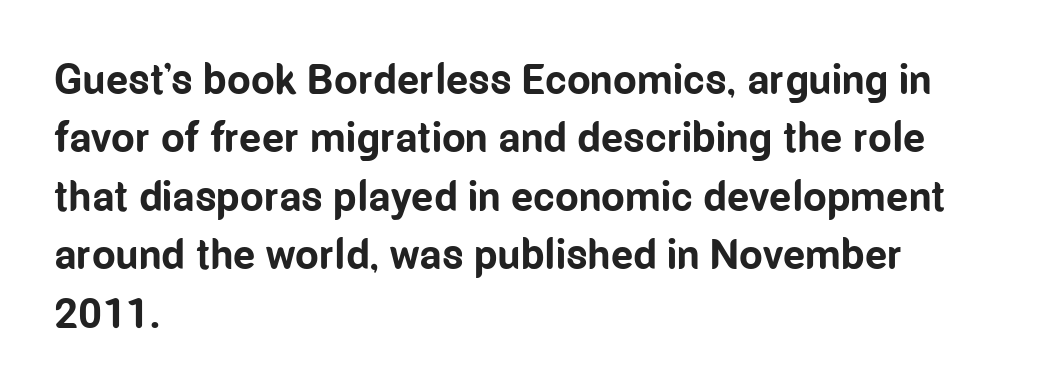
{"serif": "no", "italic": "no", "bold": "yes", "weight": "bold", "width": "condensed", "stroke_contrast": "low", "x_height": "medium", "monospaced": "no", "underline": "no", "align": "left", "line_spacing": "normal", "line_spacing_ratio": 1.39, "letter_spacing": "normal", "letter_spacing_em": 0.0, "glyph_px": 42}
